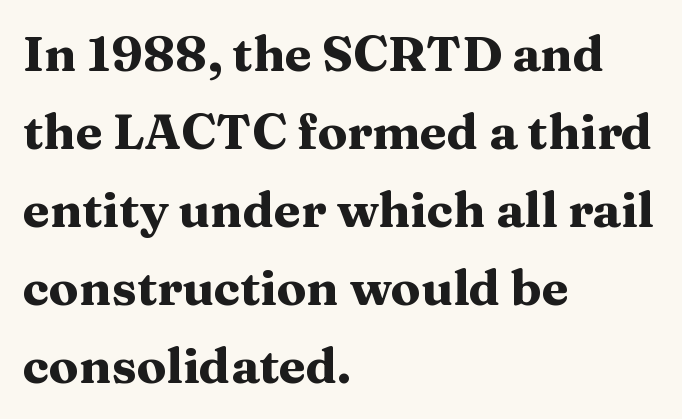
Vertical spacing — default. What weight is shown? A full bold with thick strokes. Little horizontal feet cap the strokes, marking this as serif type. A clean baseline with only descenders dipping below it. Line beginnings align vertically; line endings do not.
